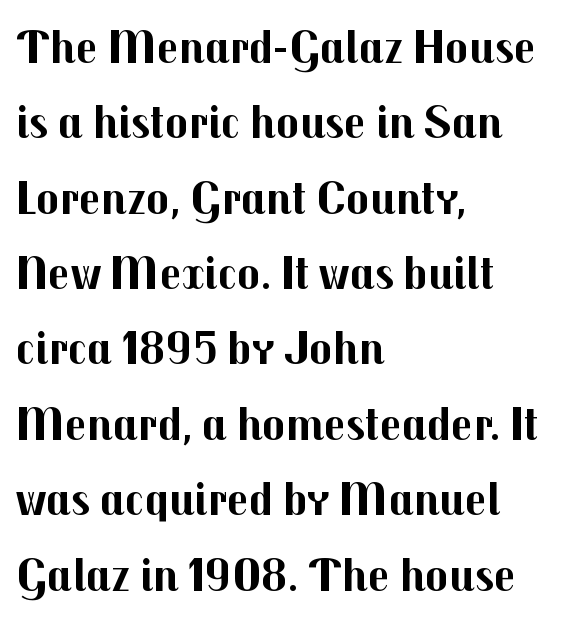
{"serif": "no", "italic": "no", "bold": "yes", "weight": "bold", "width": "normal", "stroke_contrast": "medium", "x_height": "medium", "monospaced": "no", "underline": "no", "align": "left", "line_spacing": "normal", "line_spacing_ratio": 1.57, "letter_spacing": "normal", "letter_spacing_em": 0.0, "glyph_px": 48}
